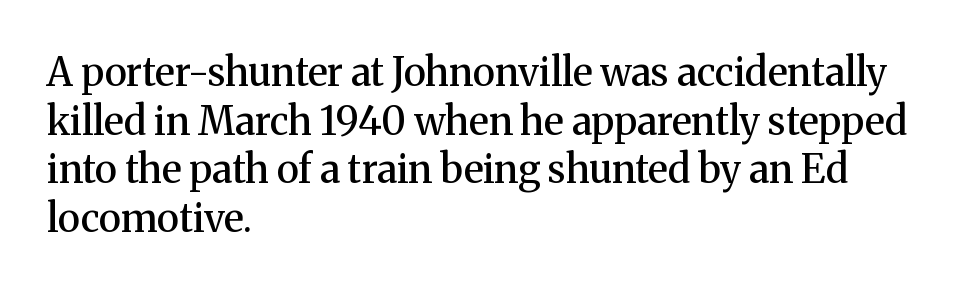
Compared with typical paragraphs, the rows here are spaced about the same. This rendering uses left alignment, leaving the right contour irregular. Words float on clear page, feet unadorned. Every character sits straight up, as roman type does.
